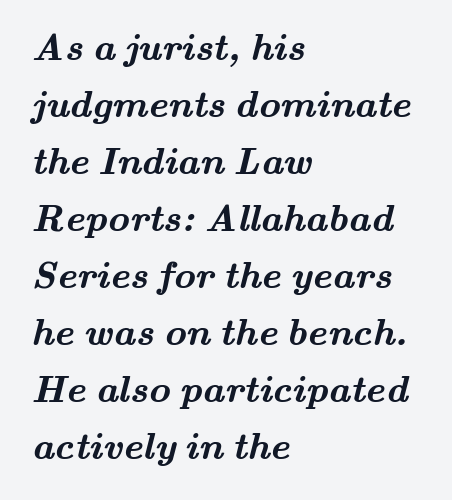
{"serif": "yes", "bold": "yes", "weight": "semibold", "width": "wide", "stroke_contrast": "medium", "x_height": "small", "monospaced": "no", "underline": "no", "align": "left", "line_spacing": "normal", "line_spacing_ratio": 1.5, "letter_spacing": "normal", "letter_spacing_em": 0.0, "glyph_px": 38}
